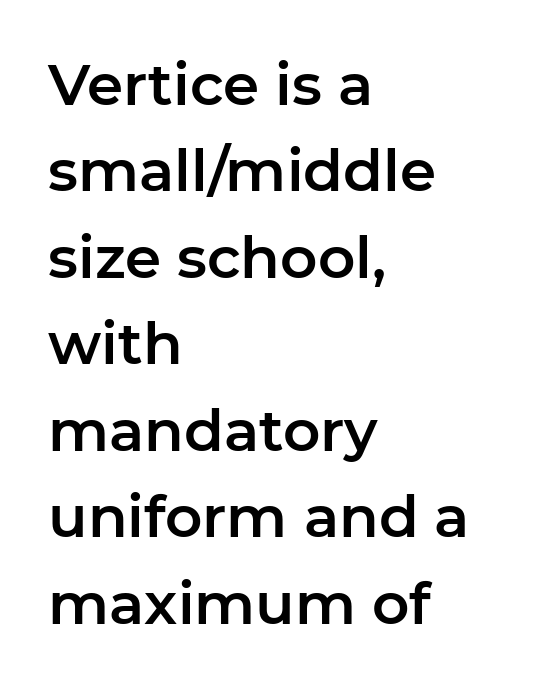
The paragraph has a hard left edge and a soft right edge. Each word holds together tightly as a unit, with standard inter-letter gaps. Line spacing here is normal. Descenders are the only things crossing below the line.
